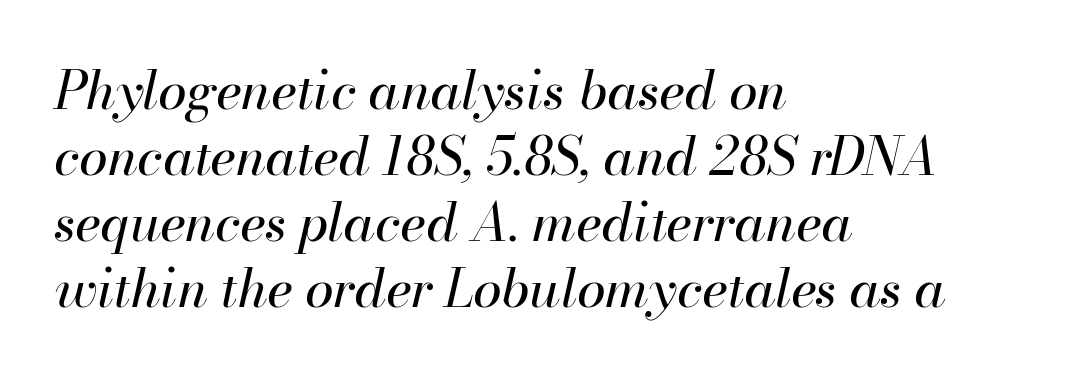
Decoration check: the copy has no underline. A student would call this left alignment; a typographer would say flush left, rag right. A typesetter would mark this as italic. The block of text has a typical density, with ordinary space between rows.
